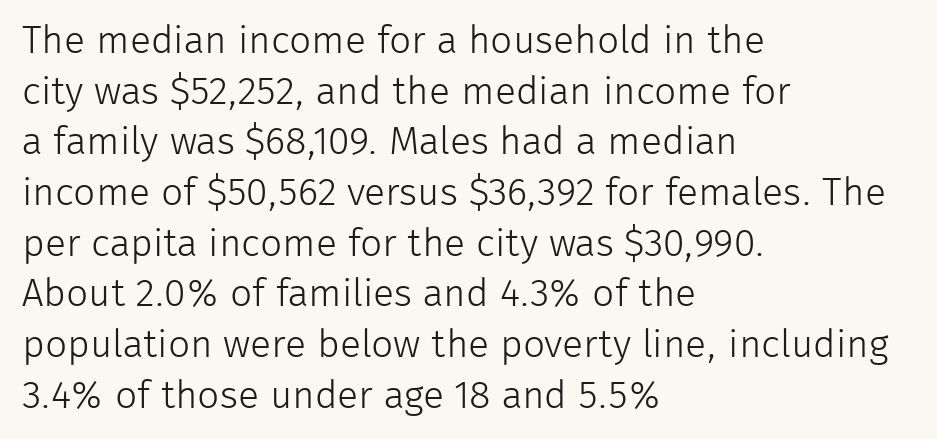
Q: Is the text bold? A: No.
Q: Is the text italic (slanted)? A: No, it is upright.
Q: Is the typeface a serif or a sans-serif typeface? A: Sans-serif.
Q: Is the text underlined? A: No.
Q: How is the paragraph aligned? A: Left-aligned.
Q: Is the spacing between letters normal or unusually wide? A: Normal.
Q: Is the spacing between lines tight, normal or loose? A: Normal.
Q: Width (condensed, normal, or wide)? A: Normal.
Q: Stroke contrast? A: Low.
Q: x-height? A: Medium.
Q: Monospaced? A: No.
